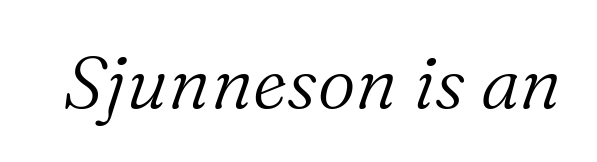
Q: Is the text bold? A: No.
Q: Is the text italic (slanted)? A: Yes, it leans right by about 16 degrees.
Q: Is the typeface a serif or a sans-serif typeface? A: Serif.
Q: Is the text underlined? A: No.
Q: Is the spacing between letters normal or unusually wide? A: Normal.
Q: Width (condensed, normal, or wide)? A: Normal.
Q: Stroke contrast? A: Medium.
Q: x-height? A: Medium.
Q: Monospaced? A: No.
